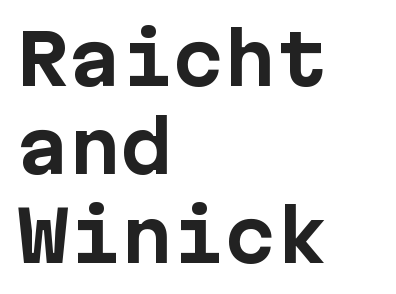
Compared with typical paragraphs, the rows here are spaced about the same. These lines keep a tight, regular rhythm from letter to letter. A roman cut, with each character standing at attention. Nobody drew a line under any word here. Heavy-handed strokes throughout: this text is bold. The designer went with a sans here, leaving each stem footless.
